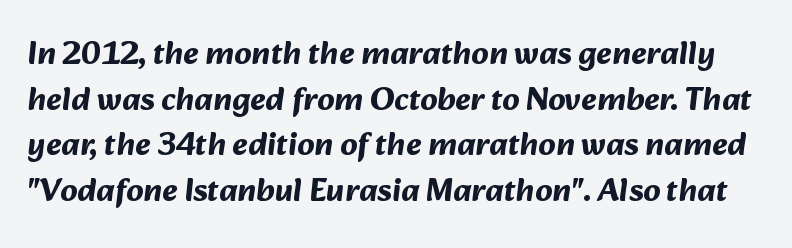
Unlike a traditional serif, this face leaves its strokes unadorned. Do the characters align in a grid? No, the font is proportional. The rendering uses a moderate line-height, typical for paragraphs. Nobody touched the tracking dial on this one.
